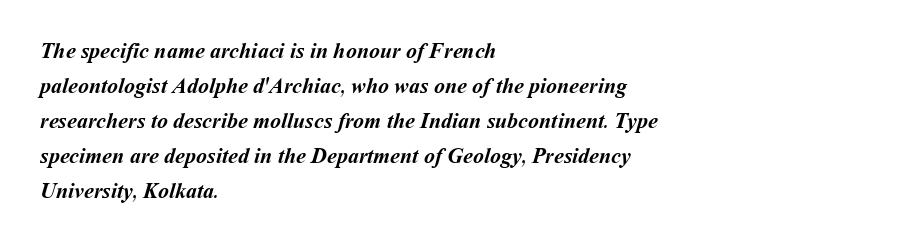
Q: Is the text bold? A: Yes.
Q: Is the text underlined? A: No.
Q: How is the paragraph aligned? A: Left-aligned.
Q: Is the spacing between letters normal or unusually wide? A: Normal.
Q: Is the spacing between lines tight, normal or loose? A: Normal.
